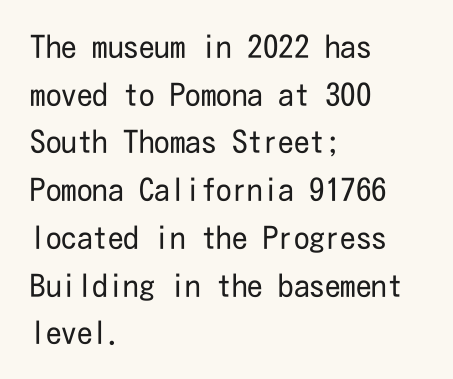
This sample is left-justified, so line endings fall wherever the words run out. Nope, no serifs anywhere on these letters. The passage shown is not bold in any degree. Nothing unusual about the tracking: characters are spaced as the font intends. Style check: upright. If you measured baseline to baseline, you'd find a middling distance.
